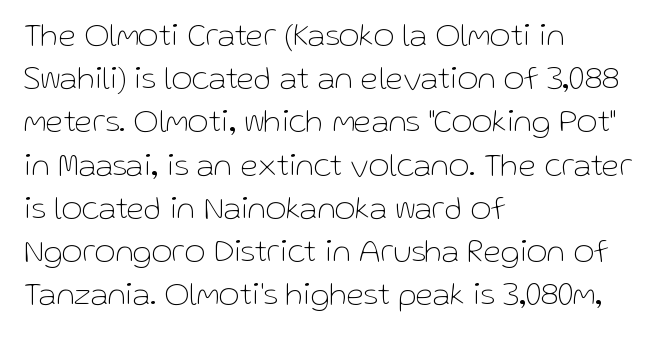
A clean baseline with only descenders dipping below it. No feet cap the strokes, marking this as sans-serif type. Alignment: flush left. Bold? No — there's no thickening of the strokes. This is the regular roman posture of the typeface. Proportional: the letters do not fall into vertical columns.
